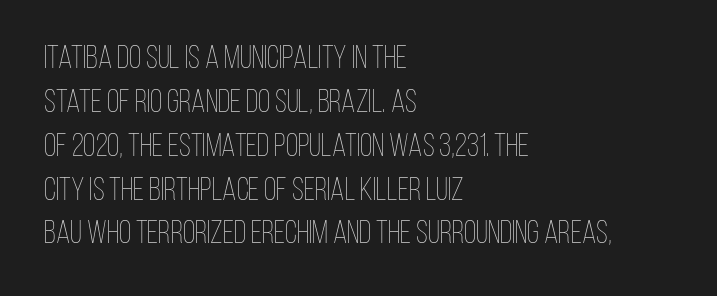
{"italic": "no", "bold": "no", "weight": "thin", "width": "condensed", "stroke_contrast": "low", "x_height": "large", "monospaced": "no", "underline": "no", "align": "left", "line_spacing": "normal", "line_spacing_ratio": 1.37, "letter_spacing": "normal", "letter_spacing_em": 0.0, "glyph_px": 32}
